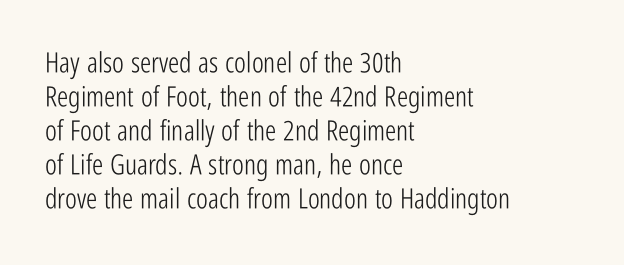
Counters stay open thanks to moderate or lighter strokes. Rendered with straight, roman letterforms. Type without underlining. One-word summary of the alignment: left. The passage shown is typed in a proportional face where columns would drift. Serifs: no, the terminals of the letterforms are clean.
